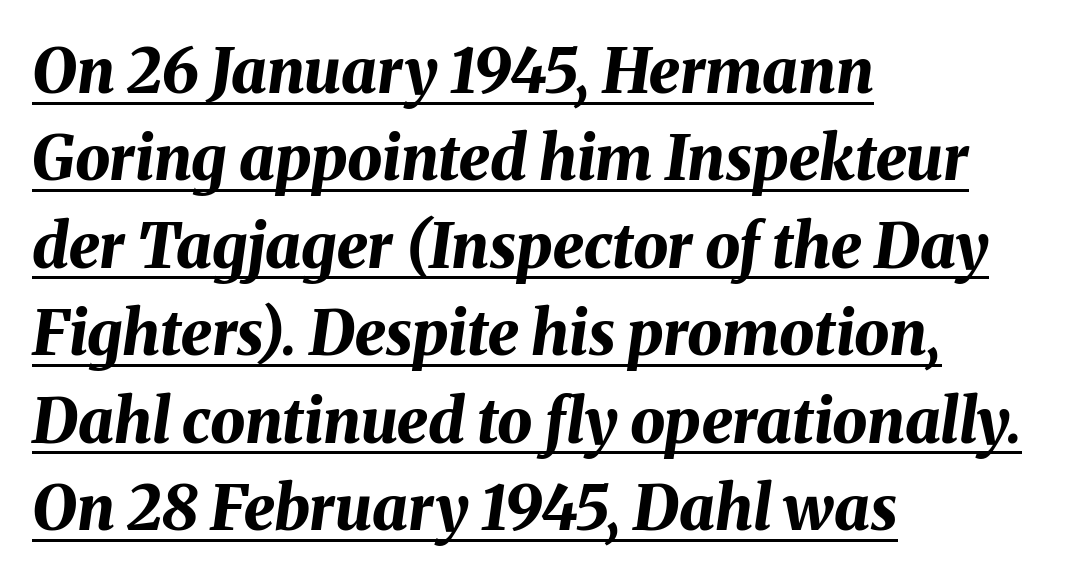
The image shows 62 px bold type, italic (leaning right); set left-aligned, normal line spacing (1.41x), normal letter spacing, underlined; medium stroke contrast and a medium x-height.
